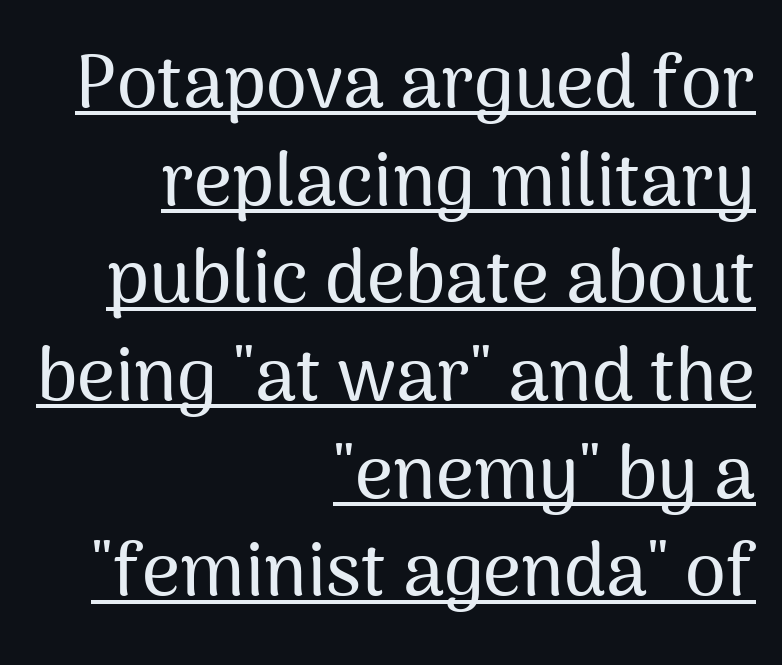
Rendered with straight, roman letterforms. Serif or sans? Sans — the stroke terminals are bare. Students, note that the glyphs here touch the page at normal intervals. How would I describe the line gaps? Plain and ordinary.
